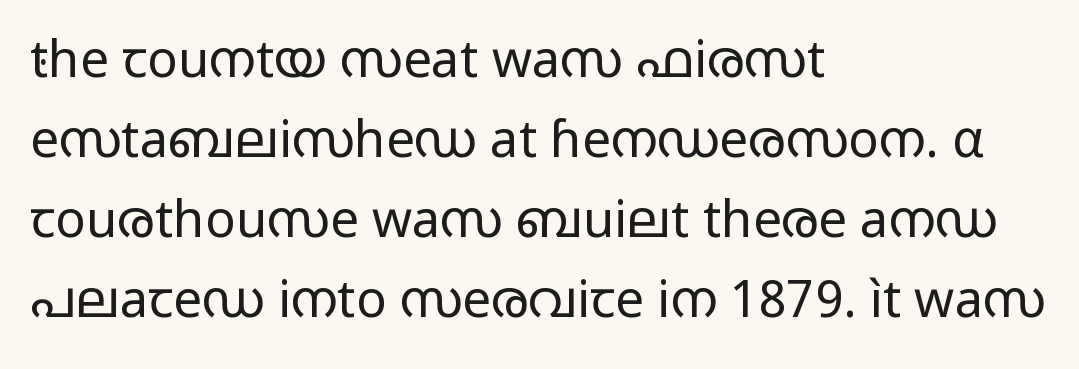
Letter spacing: default. The specimen reads as upright at a glance. Just letters on the line, the space beneath them empty. Note the varied advance widths — an 'i' is clearly narrower than an 'm'. These lines sit exactly where default settings would place them.
